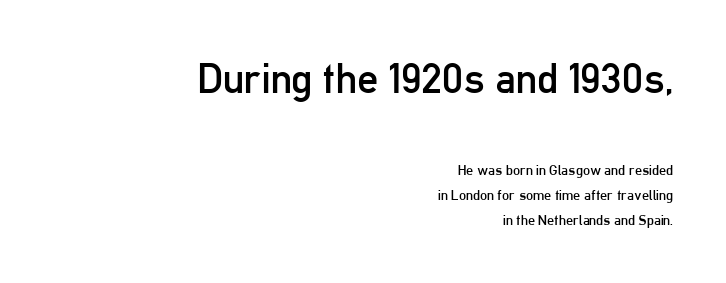
The image shows 42 px regular-weight, condensed sans-serif type, upright; set right-aligned, line spacing 1.78x, normal letter spacing, not underlined; the first (top) block is 3.0x larger; low stroke contrast and a medium x-height.
